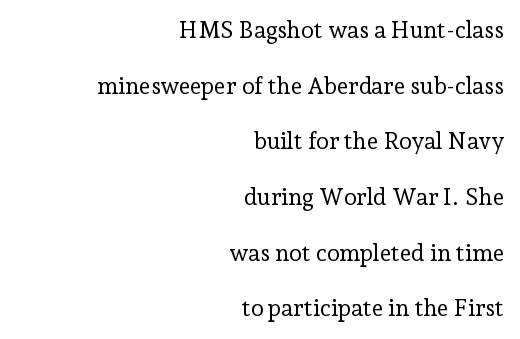
The image shows 23 px text type, upright; set right-aligned, loose line spacing (2.42x), normal letter spacing, not underlined.
